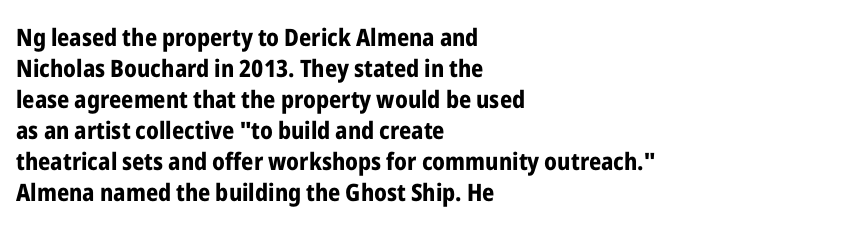
Q: Is the text bold? A: Yes.
Q: Is the text italic (slanted)? A: No, it is upright.
Q: Is the text underlined? A: No.
Q: How is the paragraph aligned? A: Left-aligned.
Q: Is the spacing between letters normal or unusually wide? A: Normal.
Q: Is the spacing between lines tight, normal or loose? A: Normal.
